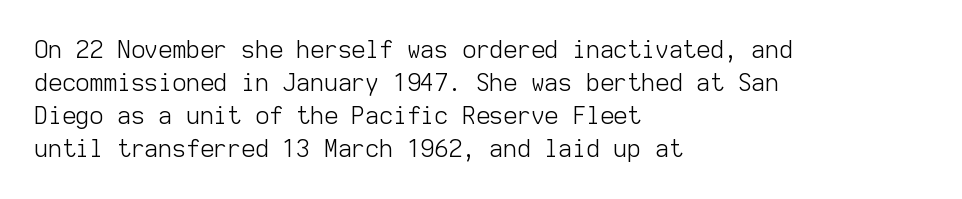
The image shows 24 px text type, upright; set left-aligned, normal line spacing (1.38x), normal letter spacing, not underlined.
